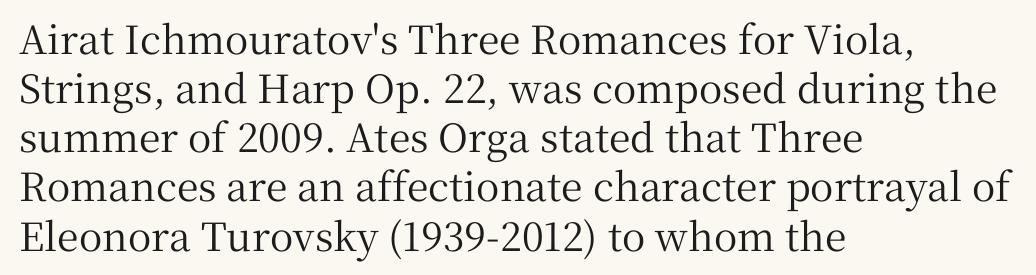
The image shows 39 px serif type, upright; set left-aligned, normal line spacing (1.26x), normal letter spacing, not underlined; medium stroke contrast and a medium x-height.
